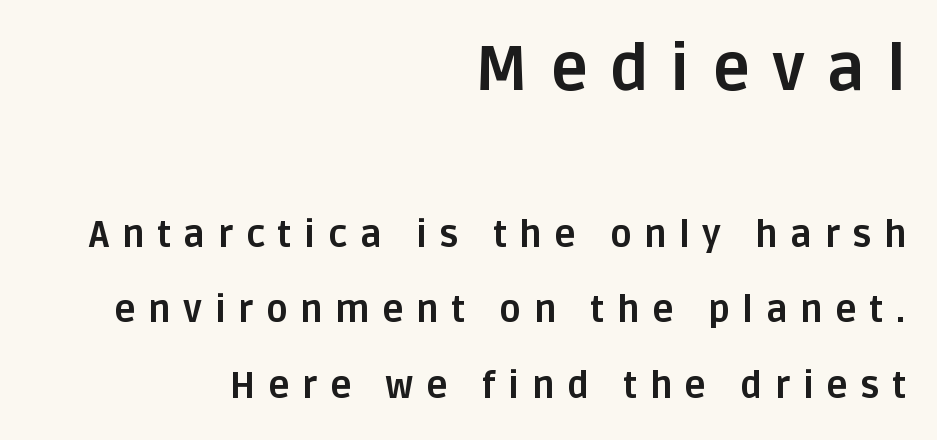
{"serif": "no", "italic": "no", "bold": "yes", "weight": "bold", "width": "normal", "stroke_contrast": "low", "x_height": "large", "monospaced": "no", "underline": "no", "align": "right", "line_spacing": "loose", "line_spacing_ratio": 2.09, "letter_spacing": "wide", "letter_spacing_em": 0.35, "larger_block": "first", "size_ratio": 1.75, "glyph_px": 63}
